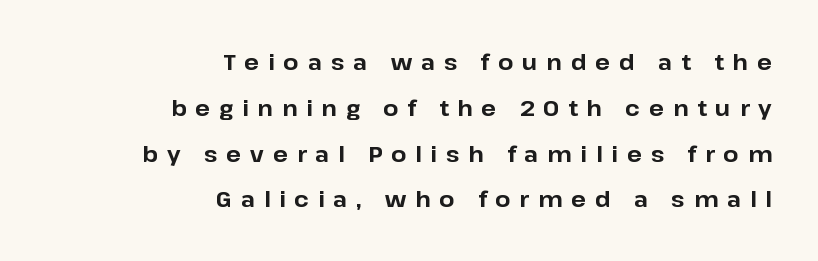
There is plenty of visible air inserted between adjacent glyphs. Is the type bold? Yes — the strokes are clearly thick and heavy. Check under the words: just untouched page. The specimen reads as upright at a glance. Vertically, the passage feels expansive, rows floating well apart.
